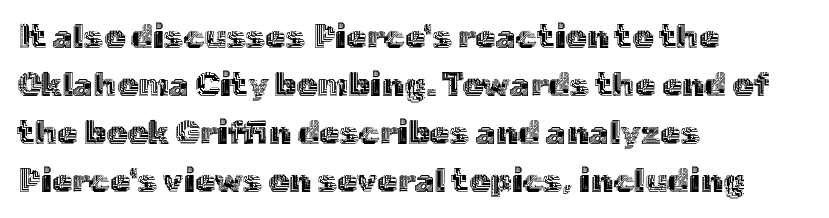
The image shows 33 px text type, upright; set left-aligned, normal line spacing (1.45x), normal letter spacing, not underlined; a medium x-height.
